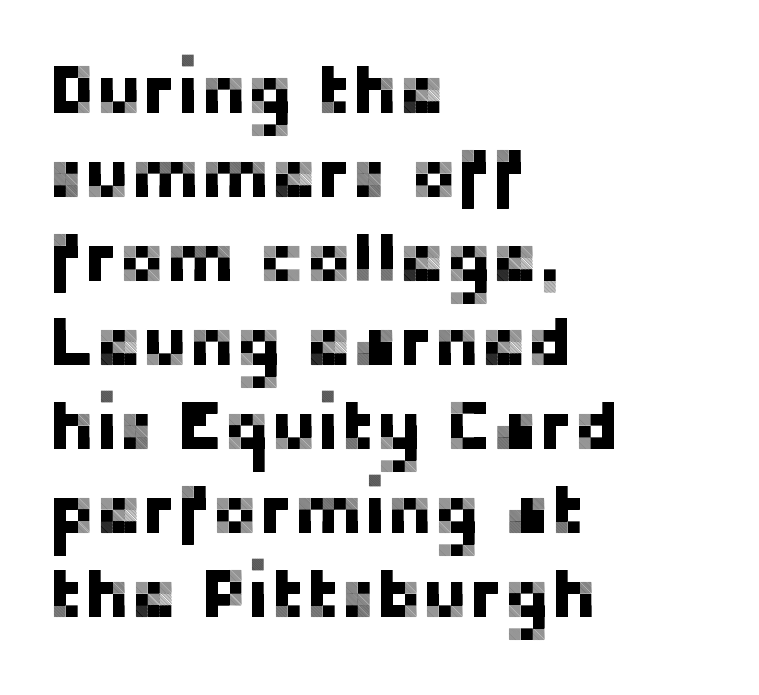
The image shows 70 px sans-serif type, upright; set left-aligned, line spacing 1.2x, normal letter spacing, not underlined; low stroke contrast and a medium x-height.
